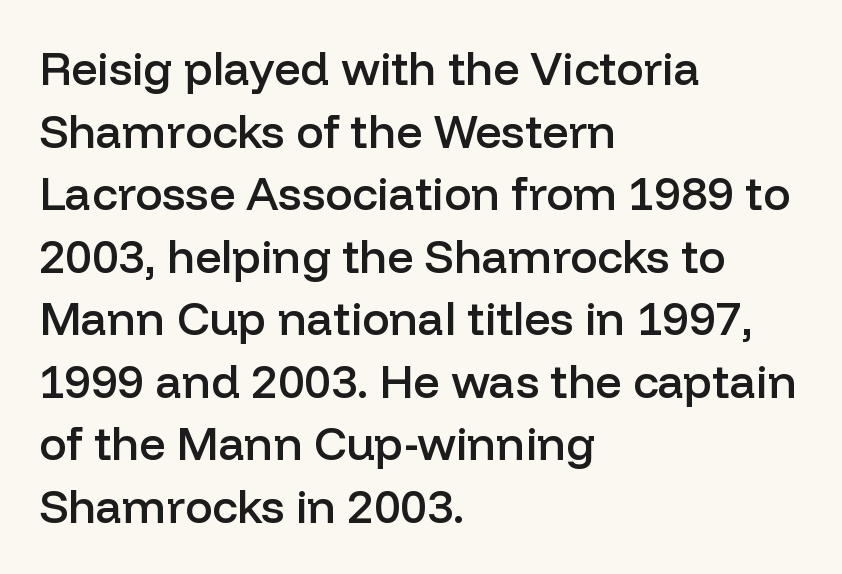
Q: Is the text bold? A: Semi-bold.
Q: Is the text italic (slanted)? A: No, it is upright.
Q: Is the typeface a serif or a sans-serif typeface? A: Sans-serif.
Q: Is the text underlined? A: No.
Q: How is the paragraph aligned? A: Left-aligned.
Q: Is the spacing between letters normal or unusually wide? A: Normal.
Q: Is the spacing between lines tight, normal or loose? A: Normal.
Q: Width (condensed, normal, or wide)? A: Normal.
Q: Stroke contrast? A: Low.
Q: x-height? A: Medium.
Q: Monospaced? A: No.
